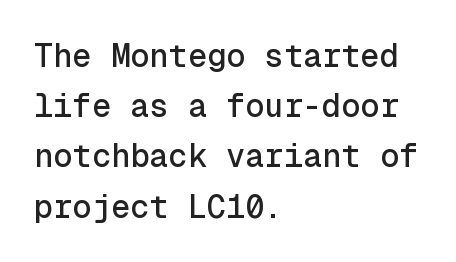
The zone under the glyphs is completely vacant. The passage shown is typed in a monospace face where columns stay perfectly aligned. The rendering shows plain stroke endings on the letterforms — a sans-serif design. Letter spacing: default. Horizontal bands of white between lines are of average thickness. Reading down the block, your eye returns to a fixed left position each line.
